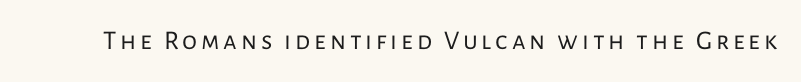
{"italic": "no", "bold": "no", "underline": "no", "glyph_px": 27}
